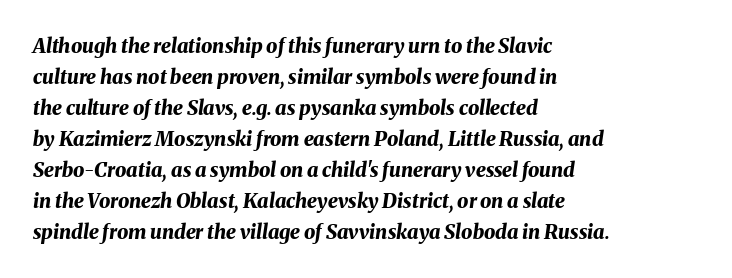
Characters are canted at an angle relative to the baseline's perpendicular. This sample is left-justified, so line endings fall wherever the words run out. Each new line begins a customary step beneath the previous one. This rendering leaves character spacing at its baseline value.
